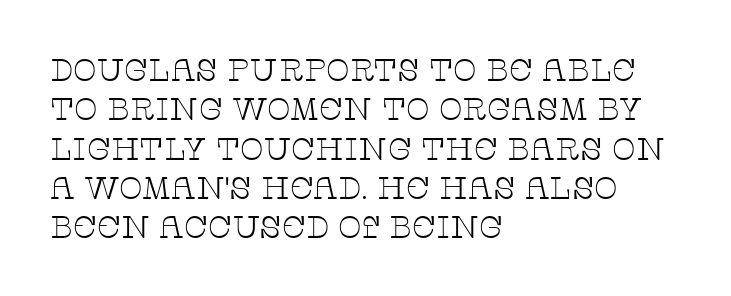
The image shows 31 px thin, wide serif type, upright; set left-aligned, normal line spacing (1.27x), normal letter spacing, not underlined; low stroke contrast and a large x-height.
